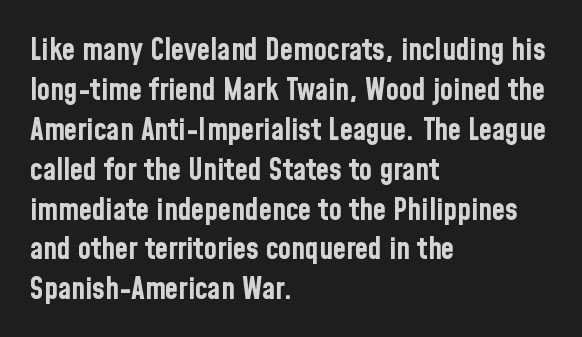
Q: Is the text bold? A: Yes.
Q: Is the text italic (slanted)? A: No, it is upright.
Q: Is the typeface a serif or a sans-serif typeface? A: Sans-serif.
Q: Is the text underlined? A: No.
Q: How is the paragraph aligned? A: Left-aligned.
Q: Is the spacing between letters normal or unusually wide? A: Normal.
Q: Is the spacing between lines tight, normal or loose? A: Normal.
Q: Width (condensed, normal, or wide)? A: Condensed.
Q: Stroke contrast? A: Low.
Q: x-height? A: Medium.
Q: Monospaced? A: No.
